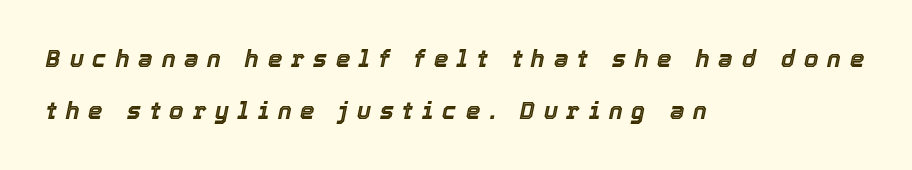
Q: Is the text italic (slanted)? A: Yes, it leans right by about 12 degrees.
Q: Is the text underlined? A: No.
Q: How is the paragraph aligned? A: Left-aligned.
Q: Is the spacing between letters normal or unusually wide? A: Unusually wide.
Q: Is the spacing between lines tight, normal or loose? A: Loose.
